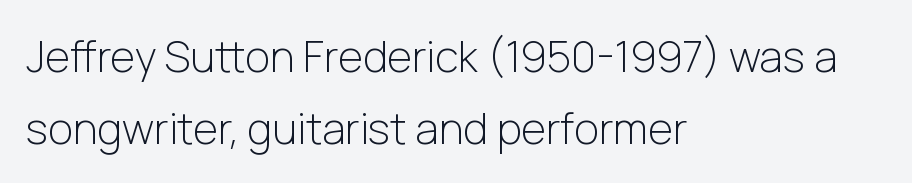
A quiet, ordinary-to-light weight characterises the typeface. Quick note: not italic, upright. The designer went with a sans here, leaving each stem footless. The face used here is proportionally spaced, like ordinary book or web type.
